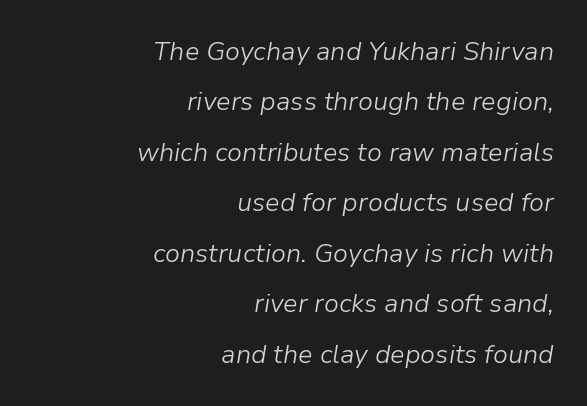
The lines are quadded right. Is the type slanted? Yes — the strokes lean at a clear angle. Is the type heavy? It reads as light-to-regular instead. Students, observe: this is what heavily led, spacious text looks like.
